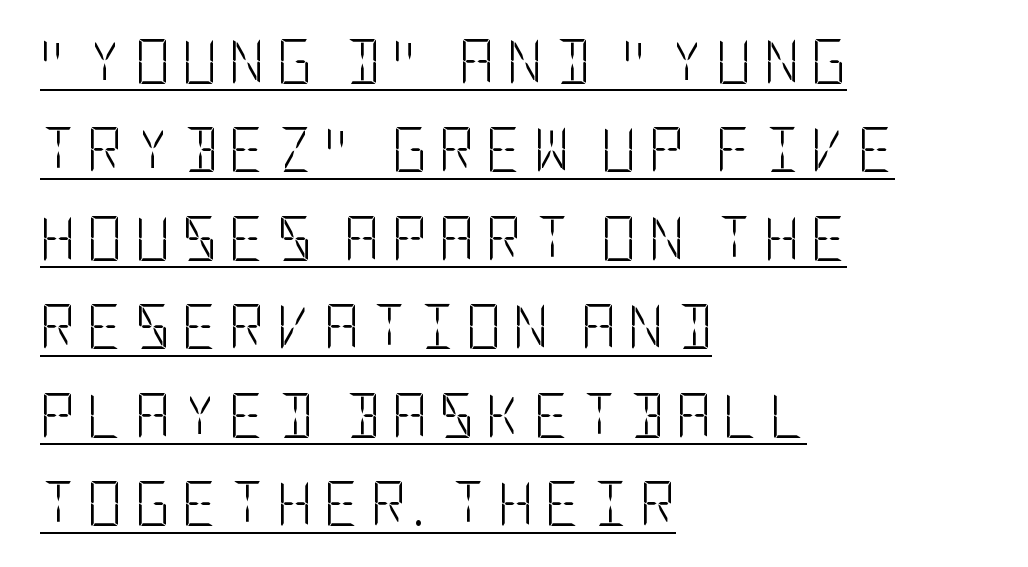
{"serif": "no", "italic": "no", "bold": "no", "weight": "light", "width": "condensed", "stroke_contrast": "low", "x_height": "large", "underline": "yes", "align": "left", "line_spacing": "loose", "line_spacing_ratio": 2.01, "letter_spacing": "wide", "letter_spacing_em": 0.26, "glyph_px": 44}
